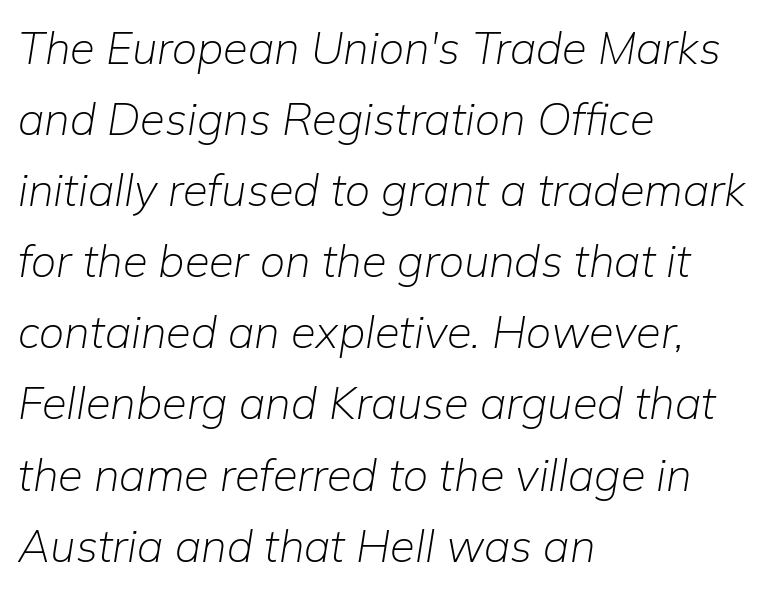
The image shows 45 px light type, italic (leaning right); set left-aligned, normal line spacing (1.58x), normal letter spacing, not underlined; low stroke contrast and a medium x-height.
